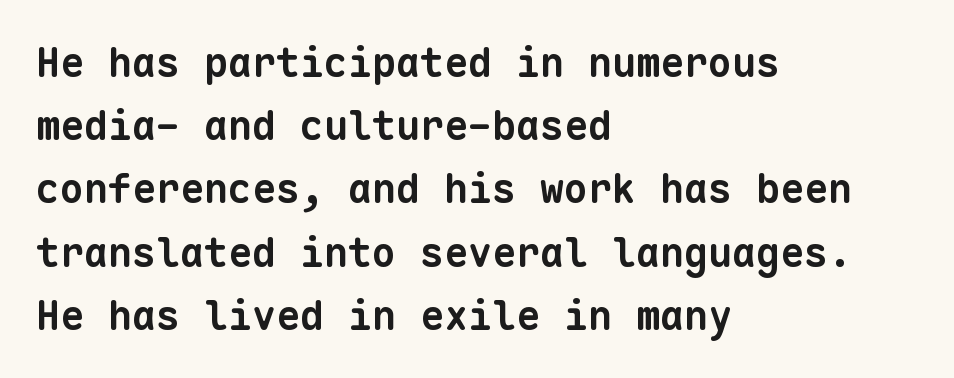
{"serif": "no", "bold": "yes", "weight": "bold", "width": "normal", "stroke_contrast": "low", "x_height": "medium", "monospaced": "yes", "underline": "no", "align": "left", "line_spacing": "normal", "line_spacing_ratio": 1.58, "letter_spacing": "normal", "letter_spacing_em": 0.0, "glyph_px": 40}
